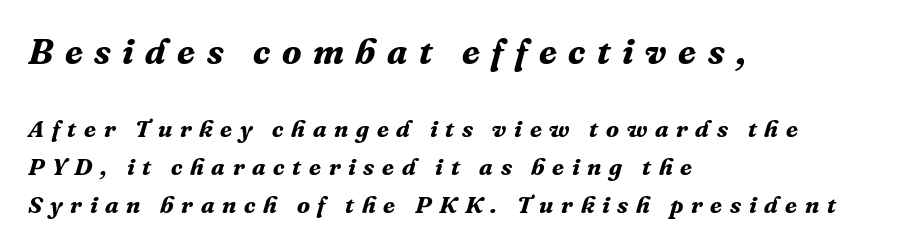
The earlier block is typeset at a bigger size than the later block. The rendering uses a moderate line-height, typical for paragraphs. Each glyph is drawn with heavy, bold strokes. This sample uses a serif face. Glance below the letters and you will spot only blank space. The letters advance in unequal steps, a hallmark of proportional type.
